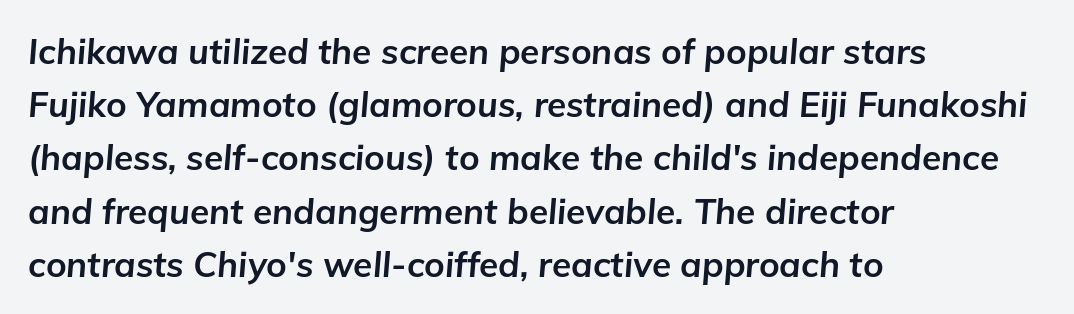
Q: Is the text bold? A: Yes.
Q: Is the text italic (slanted)? A: Yes, it leans right by about 5 degrees.
Q: Is the text underlined? A: No.
Q: How is the paragraph aligned? A: Left-aligned.
Q: Is the spacing between letters normal or unusually wide? A: Normal.
Q: Is the spacing between lines tight, normal or loose? A: Normal.
Q: Width (condensed, normal, or wide)? A: Normal.
Q: Stroke contrast? A: Low.
Q: x-height? A: Medium.
Q: Monospaced? A: No.
